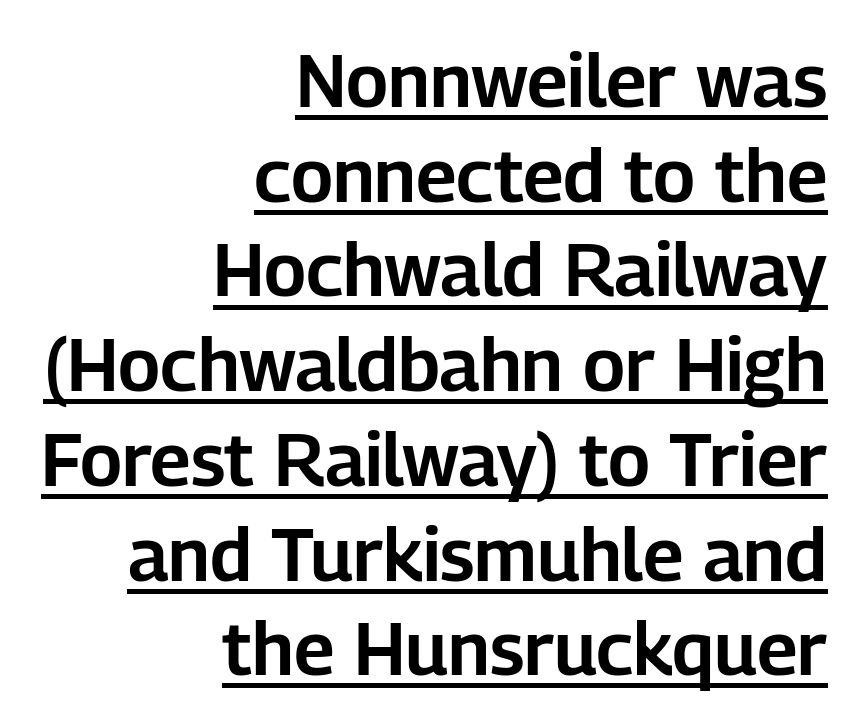
The image shows 74 px sans-serif type, upright; set right-aligned, normal line spacing (1.28x), normal letter spacing, underlined; low stroke contrast and a medium x-height.
